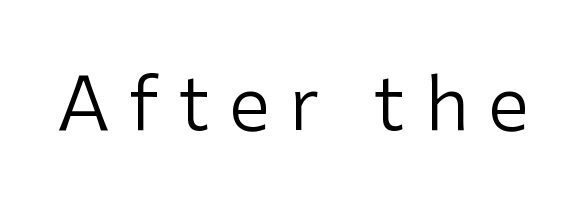
{"serif": "no", "italic": "no", "bold": "no", "weight": "regular", "width": "normal", "stroke_contrast": "low", "x_height": "medium", "monospaced": "no", "underline": "no", "letter_spacing": "wide", "letter_spacing_em": 0.26, "glyph_px": 74}
